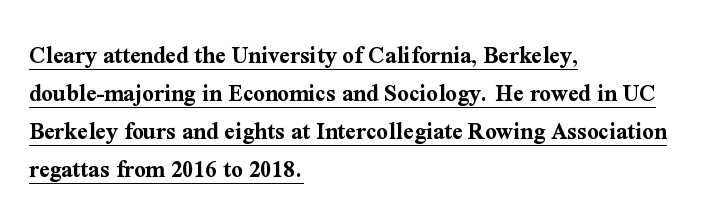
The letters are bold, with thick, heavy strokes. Leading: standard. This sample uses plain, unmodified letter spacing. Caption: multi-line text, flush left, ragged right. Rendered with straight, roman letterforms.
